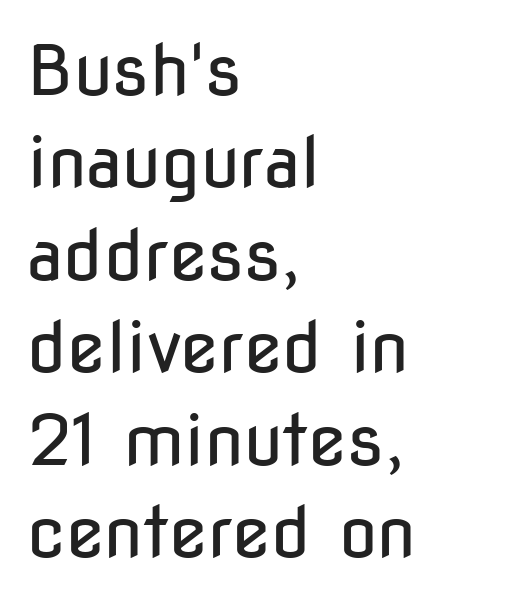
Q: Is the text bold? A: No.
Q: Is the text italic (slanted)? A: No, it is upright.
Q: Is the typeface a serif or a sans-serif typeface? A: Sans-serif.
Q: Is the text underlined? A: No.
Q: How is the paragraph aligned? A: Left-aligned.
Q: Is the spacing between letters normal or unusually wide? A: Normal.
Q: Is the spacing between lines tight, normal or loose? A: Normal.
Q: Width (condensed, normal, or wide)? A: Condensed.
Q: Stroke contrast? A: Low.
Q: x-height? A: Medium.
Q: Monospaced? A: No.
